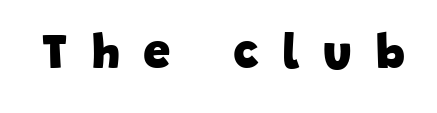
The image shows 49 px heavy sans-serif type; set unusually wide letter spacing (+0.49 em), not underlined; low stroke contrast and a large x-height.
